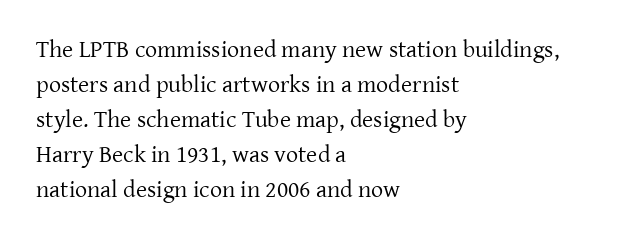
No word sits above an underline. This is the regular roman posture of the typeface. The lines in this sample share a left origin and differ only in where they stop. Successive baselines arrive at the customary interval.
